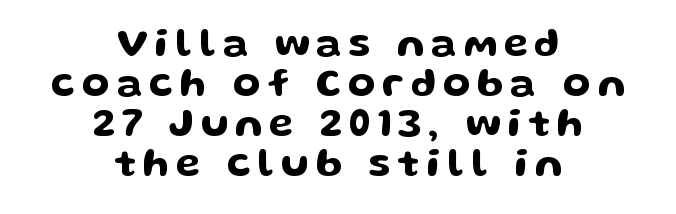
Q: Is the text italic (slanted)? A: No, it is upright.
Q: Is the typeface a serif or a sans-serif typeface? A: Sans-serif.
Q: Is the text underlined? A: No.
Q: How is the paragraph aligned? A: Centered.
Q: Is the spacing between lines tight, normal or loose? A: Tight.
Q: Width (condensed, normal, or wide)? A: Wide.
Q: Stroke contrast? A: Low.
Q: x-height? A: Medium.
Q: Monospaced? A: No.
